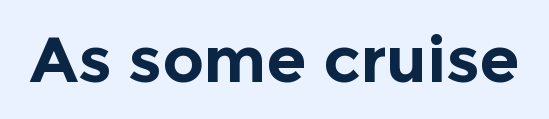
{"serif": "no", "italic": "no", "bold": "yes", "weight": "bold", "width": "normal", "x_height": "medium", "monospaced": "no", "underline": "no", "letter_spacing": "normal", "letter_spacing_em": 0.0, "glyph_px": 64}
